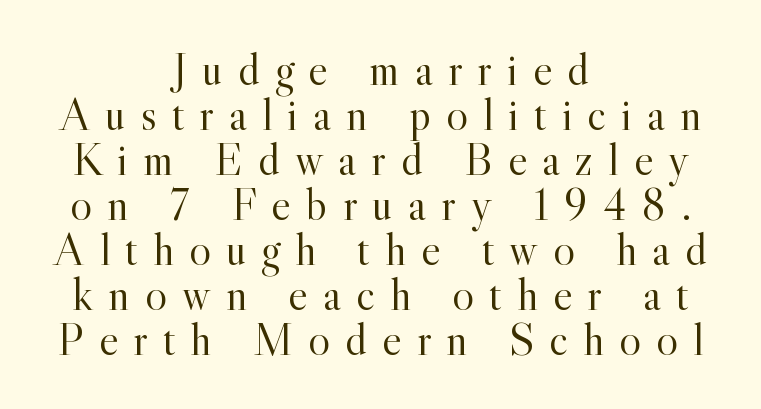
The passage shown is typed in a proportional face where columns would drift. Do the letters lean? They stand straight. Line starts and ends both wander, symmetrically. Check where the strokes stop: tiny serifs finish them off.
